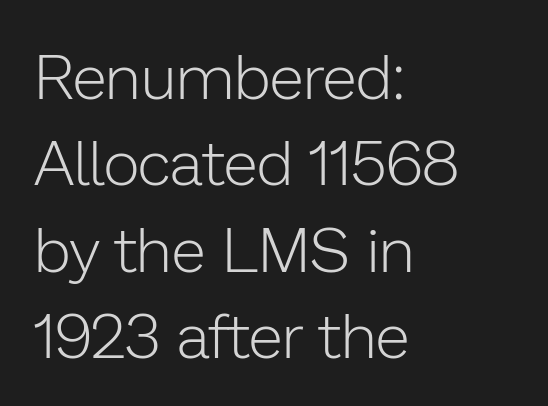
Q: Is the text bold? A: No.
Q: Is the text italic (slanted)? A: No, it is upright.
Q: Is the typeface a serif or a sans-serif typeface? A: Sans-serif.
Q: Is the text underlined? A: No.
Q: How is the paragraph aligned? A: Left-aligned.
Q: Is the spacing between letters normal or unusually wide? A: Normal.
Q: Is the spacing between lines tight, normal or loose? A: Normal.
Q: Width (condensed, normal, or wide)? A: Normal.
Q: Stroke contrast? A: Low.
Q: x-height? A: Medium.
Q: Monospaced? A: No.
